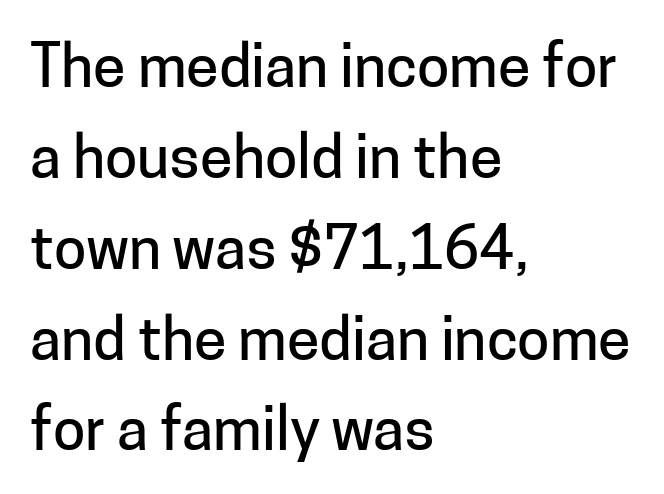
{"serif": "no", "italic": "no", "width": "normal", "stroke_contrast": "low", "x_height": "medium", "monospaced": "no", "underline": "no", "align": "left", "line_spacing": "normal", "line_spacing_ratio": 1.54, "letter_spacing": "normal", "letter_spacing_em": 0.0, "glyph_px": 59}
